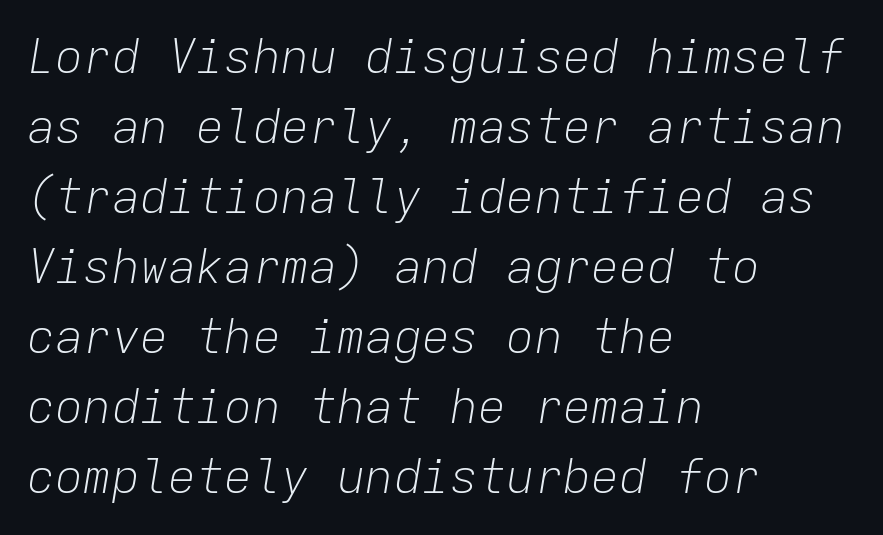
{"italic": "yes", "lean": "right", "slant_degrees": 9, "bold": "no", "weight": "light", "width": "normal", "stroke_contrast": "low", "x_height": "medium", "monospaced": "yes", "underline": "no", "align": "left", "line_spacing": "normal", "line_spacing_ratio": 1.49, "letter_spacing": "normal", "letter_spacing_em": 0.0, "glyph_px": 47}
